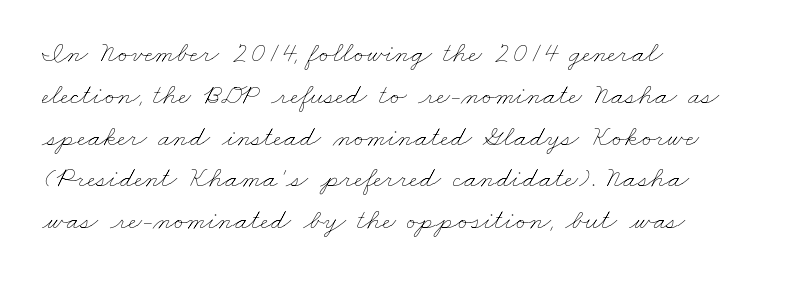
The image shows 29 px thin, wide type; set left-aligned, normal line spacing (1.44x), normal letter spacing, not underlined; low stroke contrast and a small x-height.
